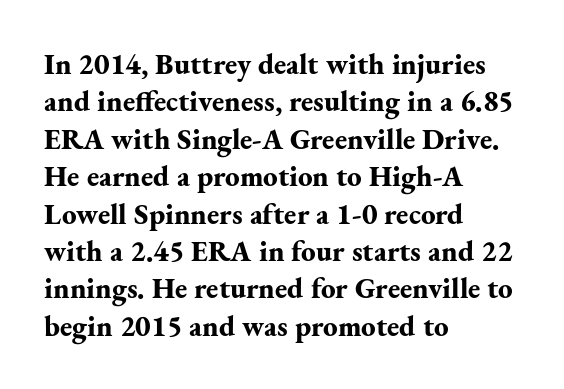
Q: Is the text bold? A: Yes.
Q: Is the text italic (slanted)? A: No, it is upright.
Q: Is the typeface a serif or a sans-serif typeface? A: Serif.
Q: Is the text underlined? A: No.
Q: How is the paragraph aligned? A: Left-aligned.
Q: Is the spacing between letters normal or unusually wide? A: Normal.
Q: Is the spacing between lines tight, normal or loose? A: Normal.
Q: Width (condensed, normal, or wide)? A: Normal.
Q: Stroke contrast? A: Medium.
Q: x-height? A: Small.
Q: Monospaced? A: No.
